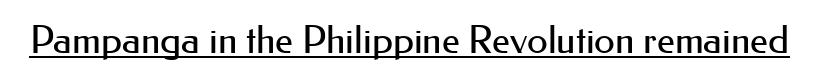
{"serif": "no", "italic": "no", "bold": "no", "weight": "regular", "width": "normal", "stroke_contrast": "medium", "x_height": "small", "monospaced": "no", "underline": "yes", "letter_spacing": "normal", "letter_spacing_em": 0.0, "glyph_px": 38}
